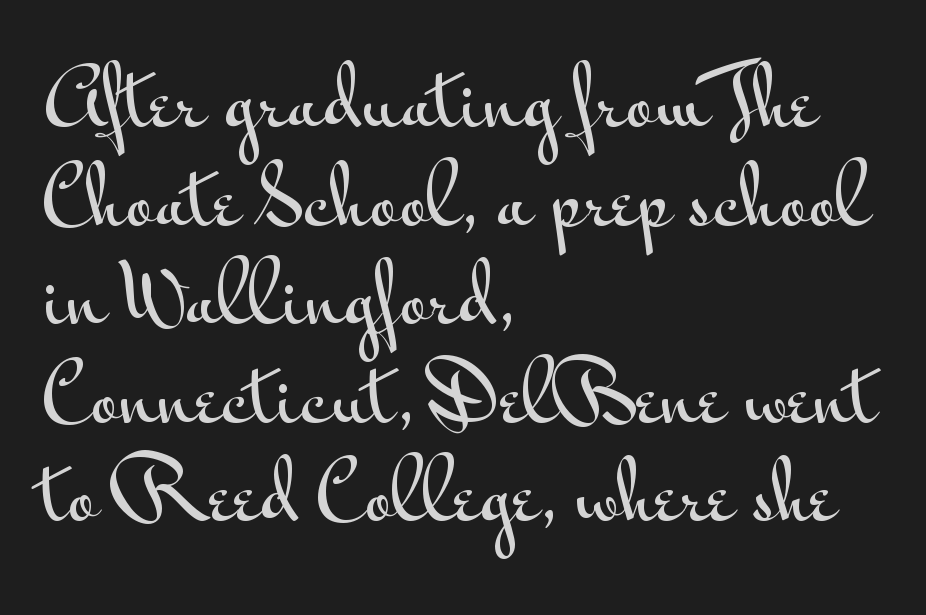
{"serif": "no", "width": "wide", "stroke_contrast": "medium", "x_height": "small", "monospaced": "no", "underline": "no", "align": "left", "line_spacing": "normal", "line_spacing_ratio": 1.28, "letter_spacing": "normal", "letter_spacing_em": 0.0, "glyph_px": 77}
